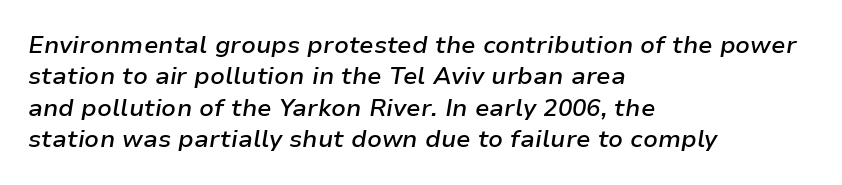
Tracking here is standard; glyphs follow each other at the usual distance. The axis of the letterforms is tilted away from vertical. Glance below the letters and you will spot only blank space. Summary of vertical rhythm: regular, with standard interline spacing.
